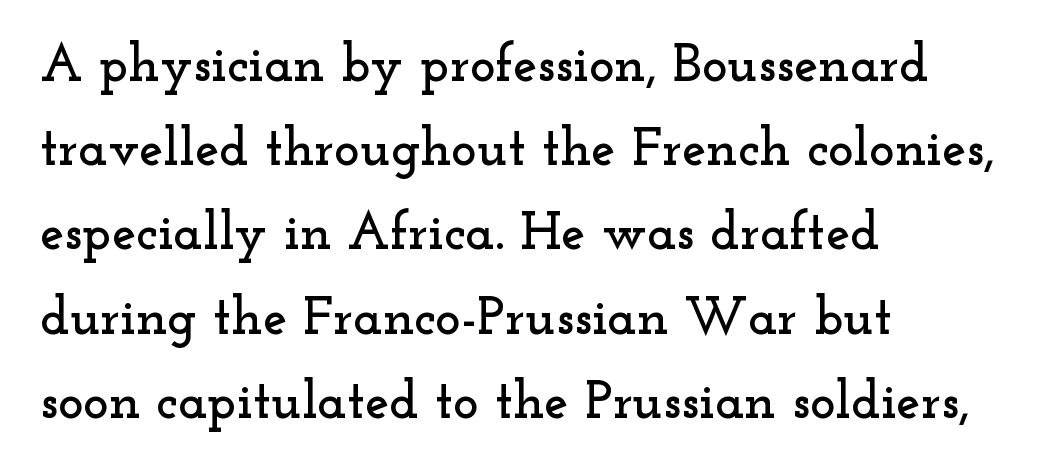
The image shows 54 px wide serif type, upright; set left-aligned, normal line spacing (1.56x), normal letter spacing, not underlined; low stroke contrast and a small x-height.
